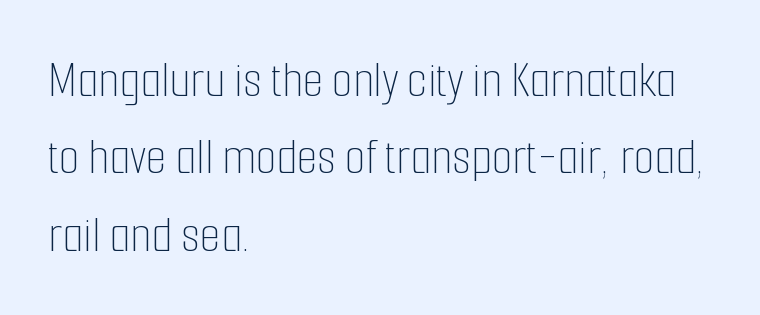
The paragraph has a hard left edge and a soft right edge. Plain, unruled lines of type. Compared with typical body copy, the letter spacing here is the same. Looks like regular typesetting: each glyph gets only the width it needs.
